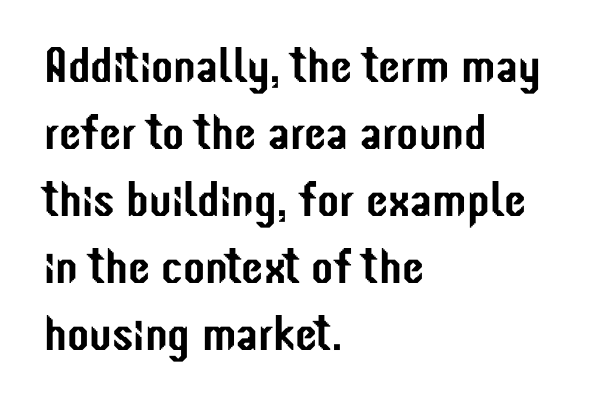
These lines are rendered in a variable-pitch font. The string is rendered with underlining switched off. There is no visible air inserted between adjacent glyphs. Interline gaps are of average width in this sample.
